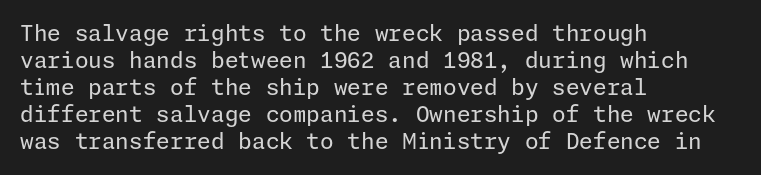
The image shows 22 px text type, upright; set left-aligned, line spacing 1.23x, normal letter spacing, not underlined.
